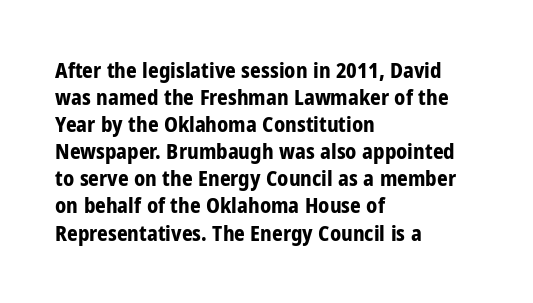
The space directly below the letters is spotless. In terms of leading, this rendering sits right in the middle. Notice how the stems are strictly vertical — no italics here. Honestly, the letter spacing is just normal — you wouldn't notice it. Typesetter's note: full bold, strokes at maximum text heaviness.
